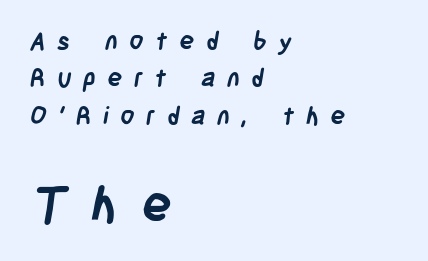
{"serif": "no", "bold": "yes", "weight": "semibold", "width": "condensed", "stroke_contrast": "low", "x_height": "large", "monospaced": "no", "underline": "no", "align": "left", "line_spacing": "normal", "line_spacing_ratio": 1.5, "letter_spacing": "wide", "letter_spacing_em": 0.46, "larger_block": "second", "size_ratio": 2.0, "glyph_px": 50}
